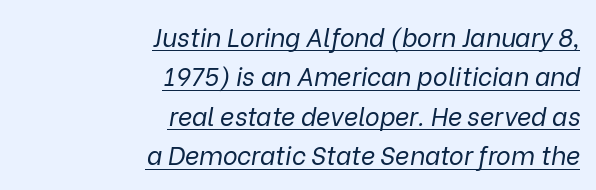
{"italic": "yes", "lean": "right", "slant_degrees": 9, "bold": "no", "underline": "yes", "align": "right", "line_spacing": "normal", "line_spacing_ratio": 1.58, "letter_spacing": "normal", "letter_spacing_em": 0.0, "glyph_px": 25}
